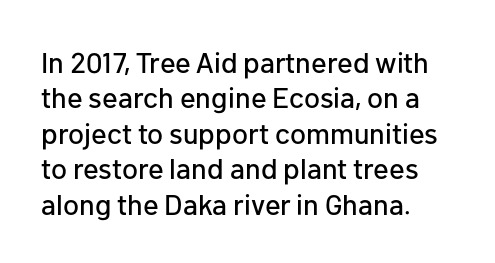
{"serif": "no", "italic": "no", "width": "normal", "stroke_contrast": "low", "x_height": "medium", "monospaced": "no", "underline": "no", "align": "left", "line_spacing_ratio": 1.22, "letter_spacing": "normal", "letter_spacing_em": 0.0, "glyph_px": 29}
